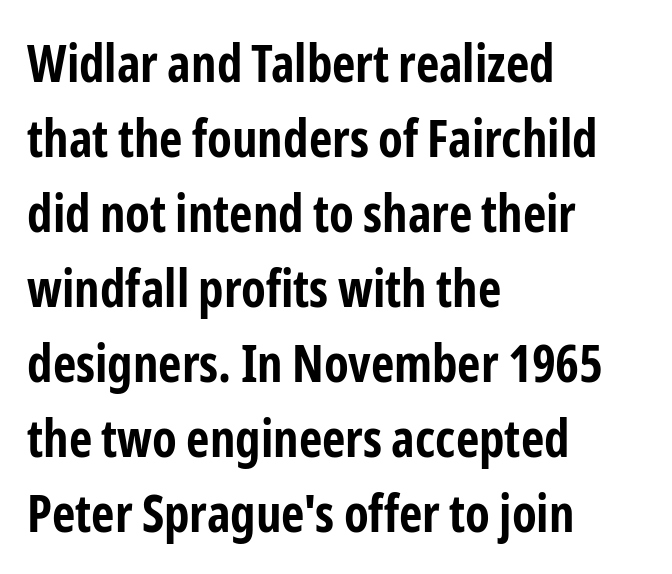
The image shows 51 px bold, condensed sans-serif type, upright; set left-aligned, normal line spacing (1.47x), normal letter spacing, not underlined; low stroke contrast and a medium x-height.
